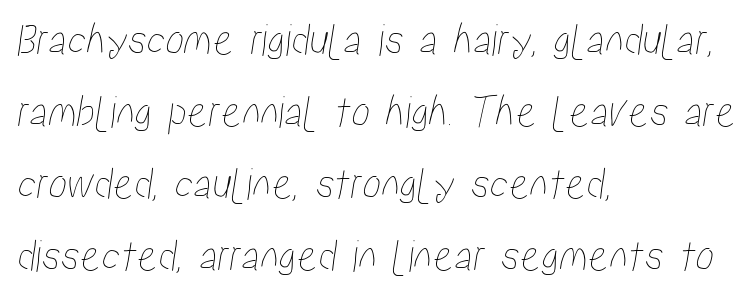
Inter-character spacing is left at the font's built-in metrics. Each new line begins a customary step beneath the previous one. Line beginnings align vertically; line endings do not. A bare baseline throughout the passage. The rendering uses natural spacing where letterforms have individual widths.
